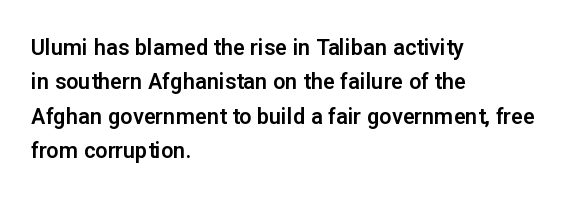
The image shows 22 px text type, upright; set left-aligned, normal line spacing (1.56x), normal letter spacing, not underlined.
